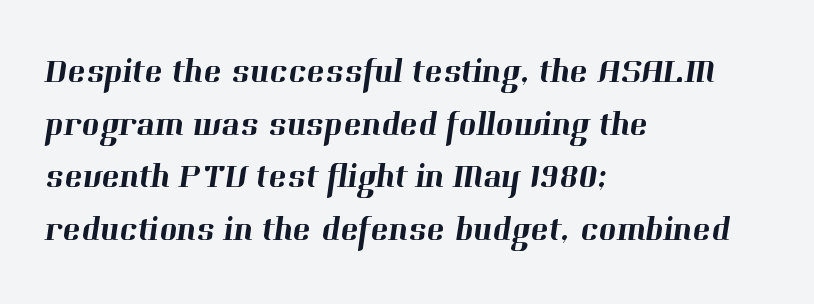
This rendering employs a face with finishing strokes, i.e., a serif. Left-aligned paragraph, ragged on the right. Each row of text sits above clean, open space. Horizontal bands of white between lines are of average thickness. These lines are rendered in a variable-pitch font.
